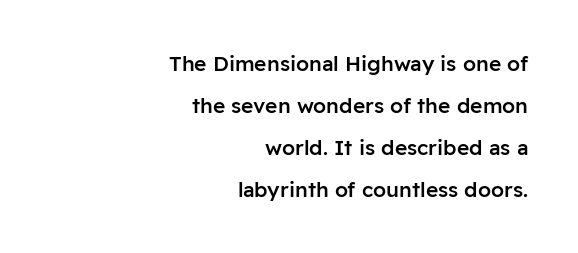
One glance says open: line gaps are wider than usual. A clean baseline with only descenders dipping below it. Unlike italic type, these characters show no tilt at all. Students, note that the glyphs here touch the page at normal intervals. Slightly chunky letters — semibold, I'd say, not full bold. Alignment: flush right.
